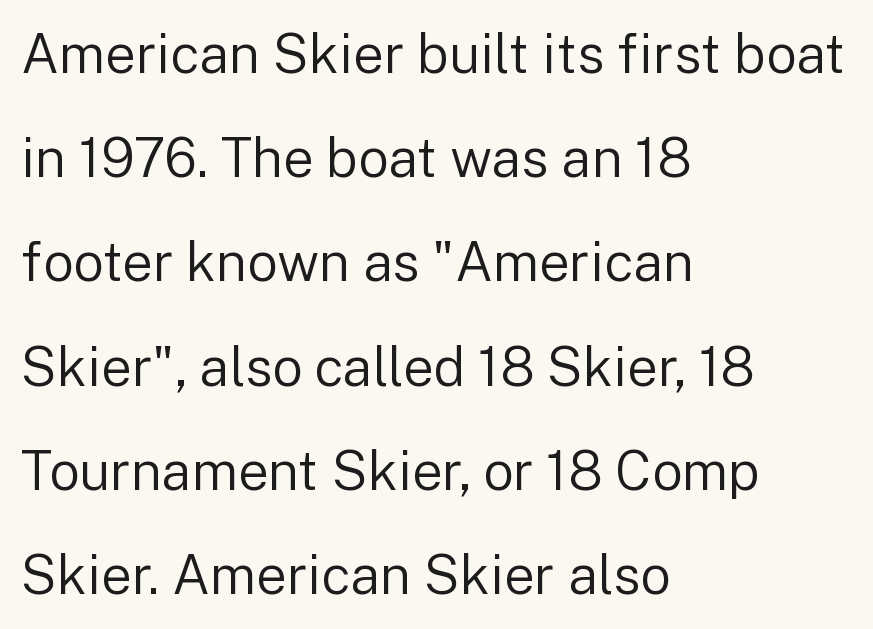
Q: Is the text bold? A: No.
Q: Is the text italic (slanted)? A: No, it is upright.
Q: Is the typeface a serif or a sans-serif typeface? A: Sans-serif.
Q: Is the text underlined? A: No.
Q: How is the paragraph aligned? A: Left-aligned.
Q: Is the spacing between letters normal or unusually wide? A: Normal.
Q: Is the spacing between lines tight, normal or loose? A: Loose.
Q: Width (condensed, normal, or wide)? A: Normal.
Q: Stroke contrast? A: Low.
Q: x-height? A: Medium.
Q: Monospaced? A: No.
